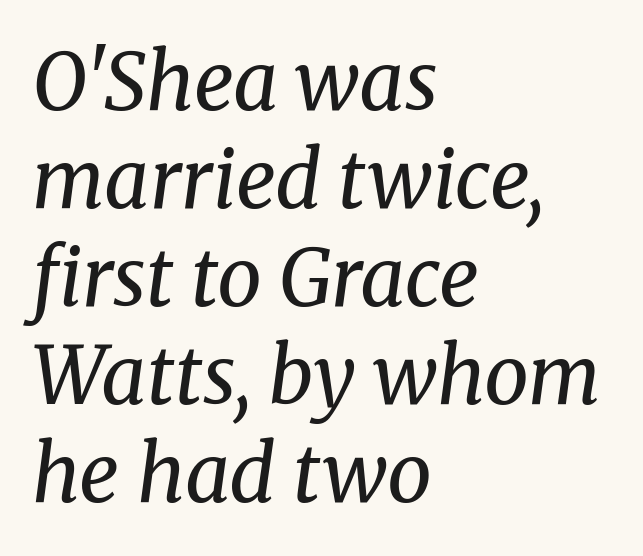
The lettering tilts uniformly, giving the passage an italic look. Which margin do the lines hug? The left one — the right edge is uneven. Letterform terminals end in serifs throughout the passage. What stands out about the letter spacing? Nothing — it is the standard amount. Weight: regular or lighter.
